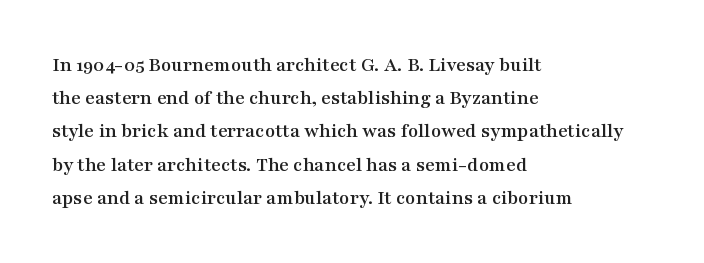
The image shows 21 px text type, upright; set left-aligned, normal line spacing (1.58x), normal letter spacing, not underlined.
